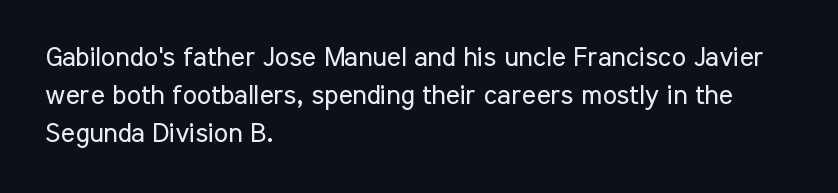
The image shows 27 px text type, upright; set left-aligned, normal line spacing (1.41x), normal letter spacing, not underlined.
